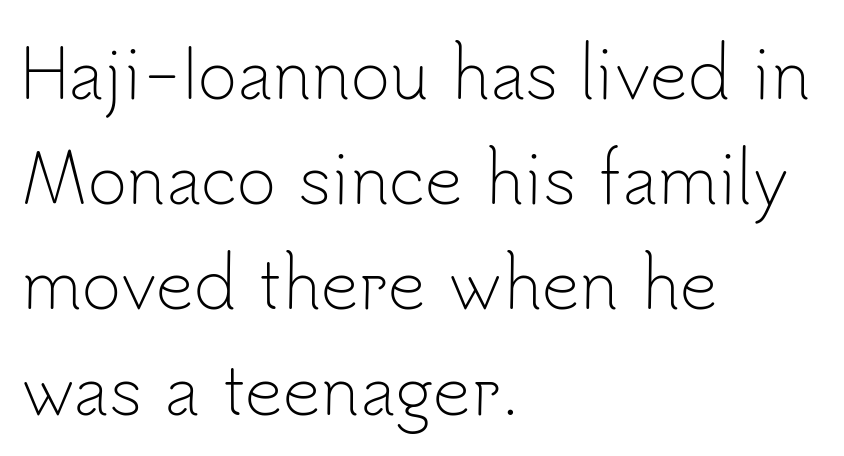
Q: Is the text bold? A: No.
Q: Is the text italic (slanted)? A: No, it is upright.
Q: Is the typeface a serif or a sans-serif typeface? A: Sans-serif.
Q: Is the text underlined? A: No.
Q: How is the paragraph aligned? A: Left-aligned.
Q: Is the spacing between letters normal or unusually wide? A: Normal.
Q: Is the spacing between lines tight, normal or loose? A: Normal.
Q: Width (condensed, normal, or wide)? A: Normal.
Q: Stroke contrast? A: Low.
Q: x-height? A: Small.
Q: Monospaced? A: No.
